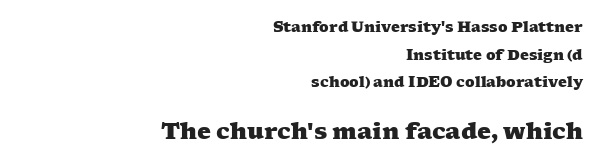
The image shows 22 px bold type; set right-aligned, loose line spacing (1.98x), normal letter spacing, not underlined; the second (bottom) block is 1.57x larger.
